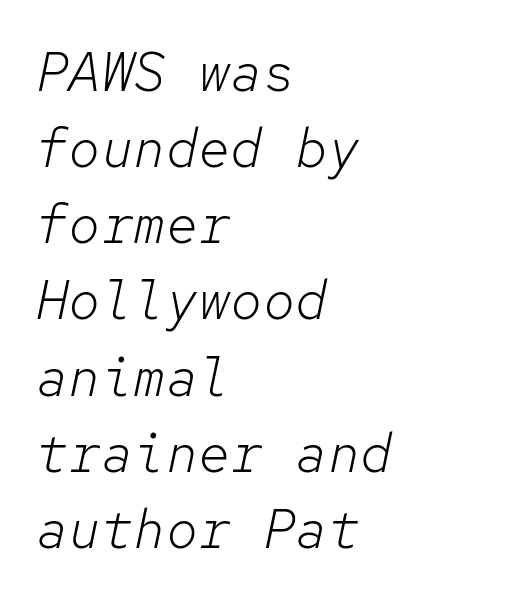
Q: Is the text bold? A: No.
Q: Is the text italic (slanted)? A: Yes, it leans right by about 12 degrees.
Q: Is the text underlined? A: No.
Q: How is the paragraph aligned? A: Left-aligned.
Q: Is the spacing between letters normal or unusually wide? A: Normal.
Q: Is the spacing between lines tight, normal or loose? A: Normal.
Q: Width (condensed, normal, or wide)? A: Normal.
Q: Stroke contrast? A: Low.
Q: x-height? A: Medium.
Q: Monospaced? A: Yes.
